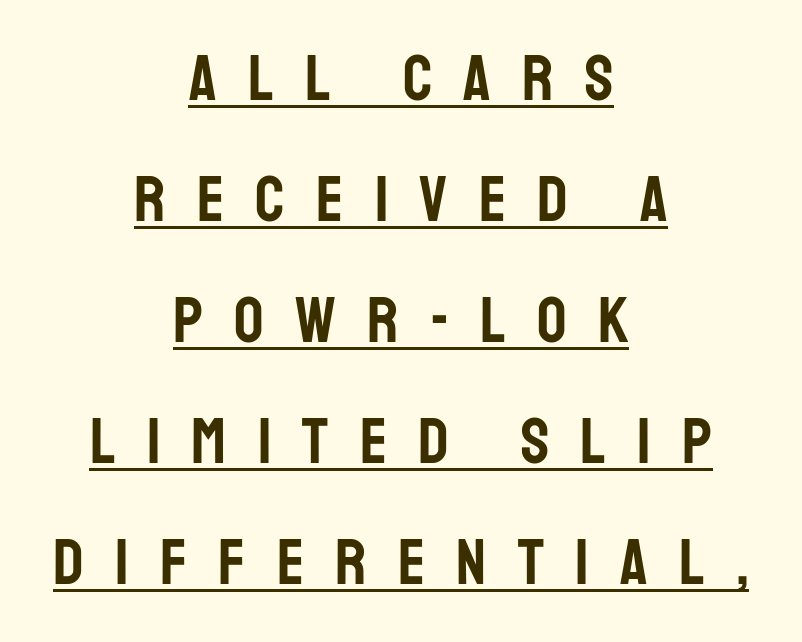
Q: Is the text italic (slanted)? A: No, it is upright.
Q: Is the typeface a serif or a sans-serif typeface? A: Sans-serif.
Q: Is the text underlined? A: Yes.
Q: How is the paragraph aligned? A: Centered.
Q: Is the spacing between letters normal or unusually wide? A: Unusually wide.
Q: Width (condensed, normal, or wide)? A: Condensed.
Q: Stroke contrast? A: Low.
Q: x-height? A: Large.
Q: Monospaced? A: No.
